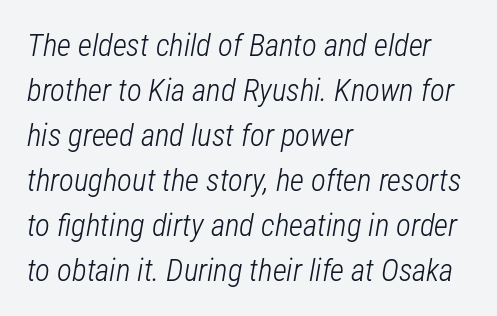
The image shows 31 px light, condensed type, italic (leaning right); set left-aligned, normal line spacing (1.45x), normal letter spacing, not underlined; low stroke contrast and a medium x-height.
